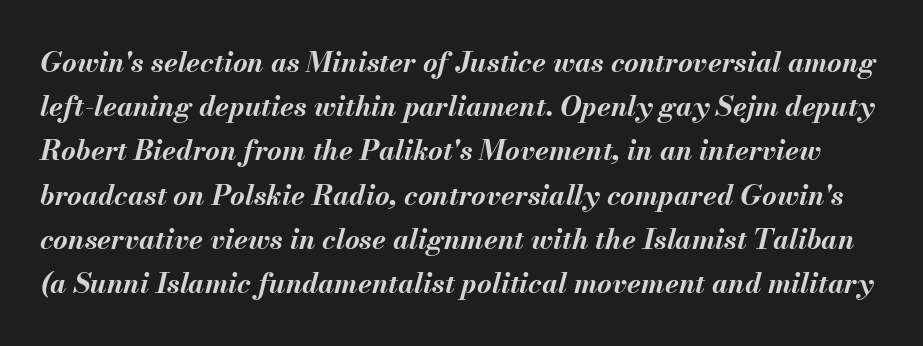
The image shows 28 px bold type, italic (leaning right); set normal line spacing (1.58x), normal letter spacing, not underlined; medium stroke contrast and a small x-height.
